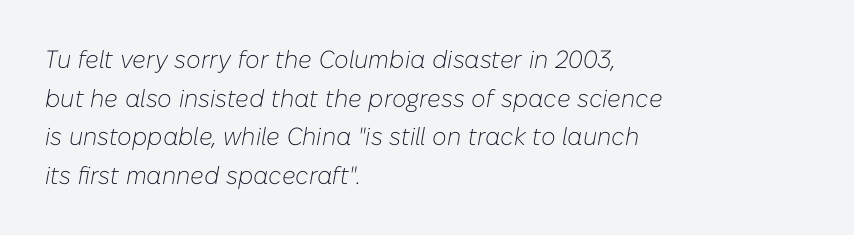
{"italic": "yes", "lean": "right", "slant_degrees": 10, "bold": "no", "underline": "no", "align": "left", "line_spacing": "normal", "line_spacing_ratio": 1.55, "letter_spacing": "normal", "letter_spacing_em": 0.0, "glyph_px": 25}
